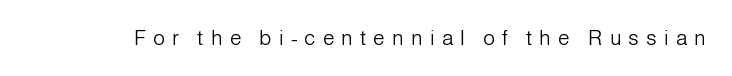
{"italic": "no", "bold": "no", "underline": "no", "letter_spacing": "wide", "letter_spacing_em": 0.34, "glyph_px": 21}
